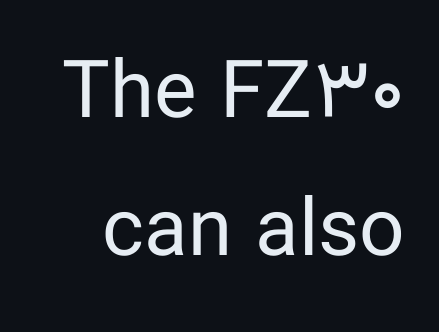
Q: Is the text bold? A: No.
Q: Is the text italic (slanted)? A: No, it is upright.
Q: Is the typeface a serif or a sans-serif typeface? A: Sans-serif.
Q: Is the text underlined? A: No.
Q: Is the spacing between letters normal or unusually wide? A: Normal.
Q: Width (condensed, normal, or wide)? A: Normal.
Q: Stroke contrast? A: Low.
Q: x-height? A: Medium.
Q: Monospaced? A: No.
